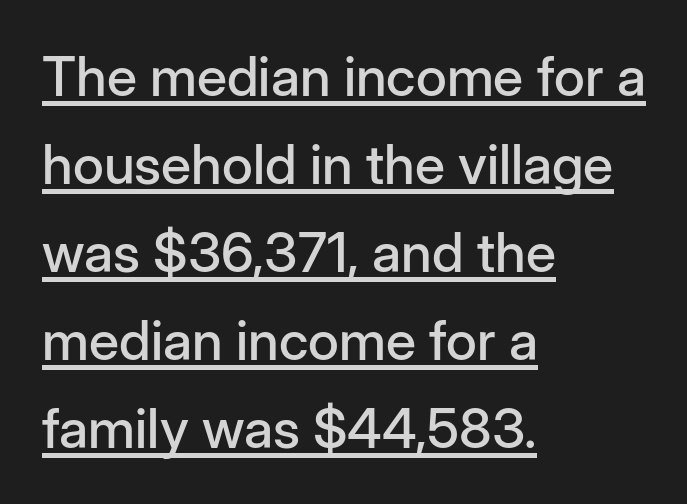
The image shows 55 px sans-serif type, upright; set left-aligned, normal line spacing (1.6x), normal letter spacing, underlined; low stroke contrast and a medium x-height.
